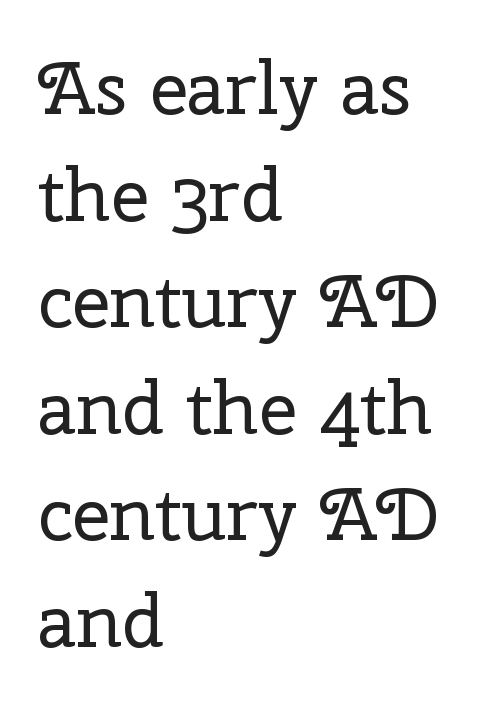
Is the letter spacing exaggerated? No — it looks like the ordinary default. Counters stay open thanks to moderate or lighter strokes. Designer's note — italics off, roman on. Is this a sans? No — the strokes have serifs. Looks like regular typesetting: each glyph gets only the width it needs.
